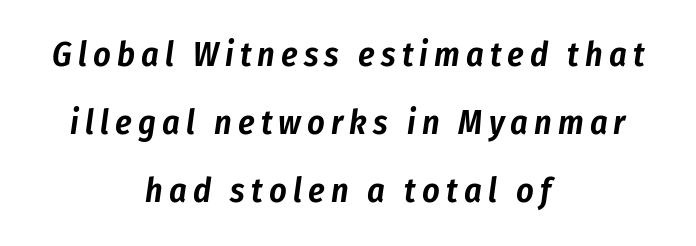
{"italic": "yes", "lean": "right", "slant_degrees": 8, "width": "condensed", "stroke_contrast": "low", "x_height": "medium", "monospaced": "no", "underline": "no", "align": "center", "line_spacing": "loose", "line_spacing_ratio": 2.0, "glyph_px": 34}
